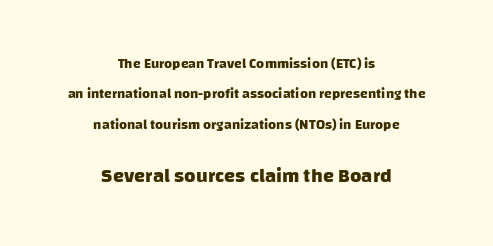
{"bold": "yes", "underline": "no", "align": "center", "line_spacing": "loose", "line_spacing_ratio": 2.17, "letter_spacing": "normal", "letter_spacing_em": 0.0, "larger_block": "second", "size_ratio": 1.43, "glyph_px": 20}
